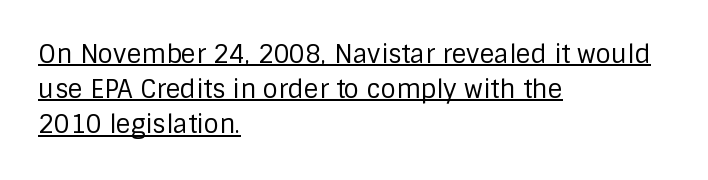
Q: Is the text bold? A: No.
Q: Is the text italic (slanted)? A: No, it is upright.
Q: Is the text underlined? A: Yes.
Q: How is the paragraph aligned? A: Left-aligned.
Q: Is the spacing between letters normal or unusually wide? A: Normal.
Q: Is the spacing between lines tight, normal or loose? A: Normal.
